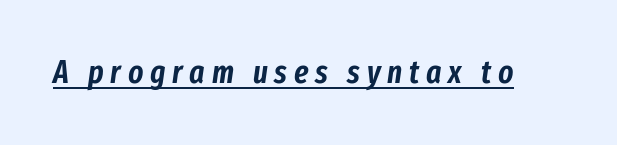
Somebody hit Ctrl+U on this one — the words are underlined. This sample has the flowing, uneven cadence of proportional lettering. The letters are slanted; this is an italic face. Caption: expanded tracking, letters set apart.
